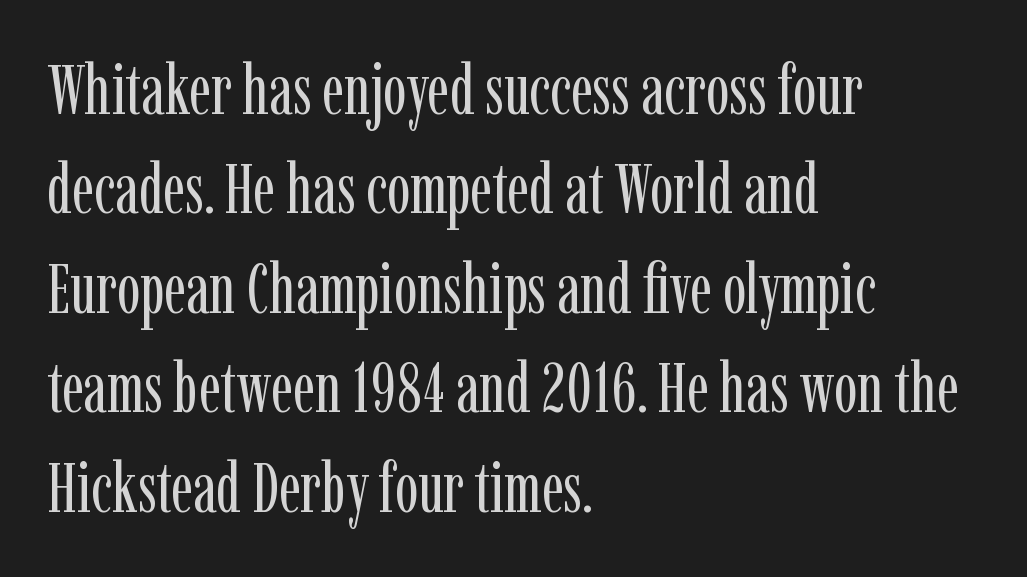
The image shows 70 px regular-weight, condensed serif type, upright; set left-aligned, normal line spacing (1.42x), normal letter spacing, not underlined; low stroke contrast and a medium x-height.
